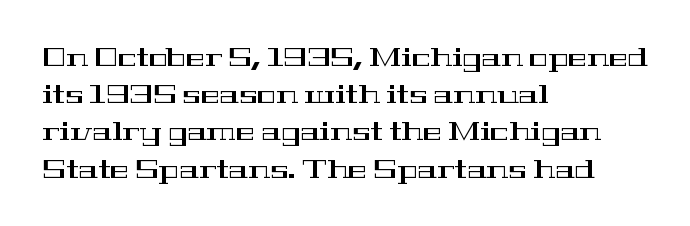
Designer's note — italics off, roman on. Compared with typical paragraphs, the rows here are spaced about the same. No word sits above an underline. Left-aligned paragraph, ragged on the right. This sample uses plain, unmodified letter spacing.
